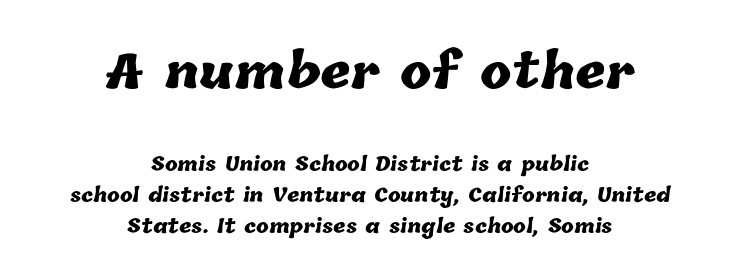
Q: Is the text bold? A: Yes.
Q: Is the text underlined? A: No.
Q: How is the paragraph aligned? A: Centered.
Q: Is the spacing between letters normal or unusually wide? A: Normal.
Q: Is the spacing between lines tight, normal or loose? A: Normal.
Q: Which block of text is set in a larger size, the first (top) or the second (bottom)? A: The first (top) one.
Q: Width (condensed, normal, or wide)? A: Normal.
Q: Stroke contrast? A: Low.
Q: x-height? A: Medium.
Q: Monospaced? A: No.
